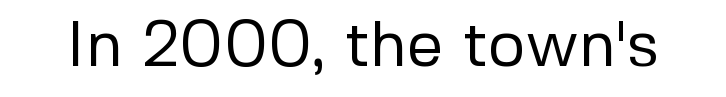
{"serif": "no", "italic": "no", "bold": "no", "weight": "regular", "width": "normal", "stroke_contrast": "low", "x_height": "medium", "monospaced": "no", "underline": "no", "letter_spacing": "normal", "letter_spacing_em": 0.0, "glyph_px": 64}
